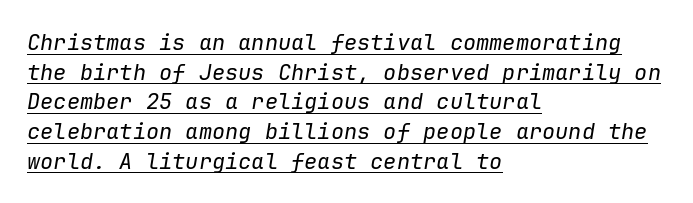
The image shows 22 px text type, italic (leaning right); set left-aligned, normal line spacing (1.35x), normal letter spacing, underlined.
